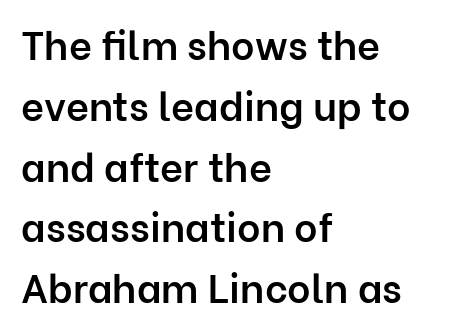
{"serif": "no", "italic": "no", "bold": "semi", "weight": "semibold", "width": "normal", "stroke_contrast": "low", "x_height": "medium", "monospaced": "no", "underline": "no", "align": "left", "line_spacing": "normal", "line_spacing_ratio": 1.52, "letter_spacing": "normal", "letter_spacing_em": 0.0, "glyph_px": 40}
